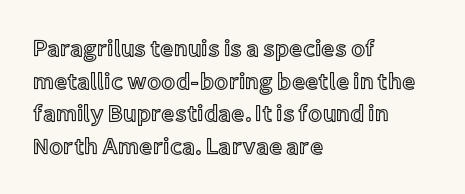
Q: Is the text italic (slanted)? A: No, it is upright.
Q: Is the text underlined? A: No.
Q: How is the paragraph aligned? A: Left-aligned.
Q: Is the spacing between letters normal or unusually wide? A: Normal.
Q: Is the spacing between lines tight, normal or loose? A: Normal.
